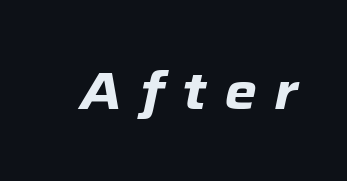
Q: Is the text bold? A: Yes.
Q: Is the text italic (slanted)? A: Yes, it leans right by about 12 degrees.
Q: Is the text underlined? A: No.
Q: Is the spacing between letters normal or unusually wide? A: Unusually wide.
Q: Width (condensed, normal, or wide)? A: Normal.
Q: Stroke contrast? A: Low.
Q: x-height? A: Medium.
Q: Monospaced? A: No.
